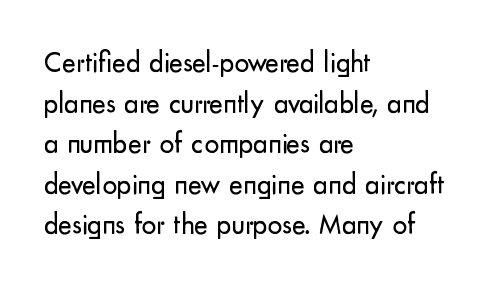
The image shows 29 px regular-weight sans-serif type, upright; set left-aligned, normal line spacing (1.4x), normal letter spacing, not underlined; low stroke contrast and a small x-height.
